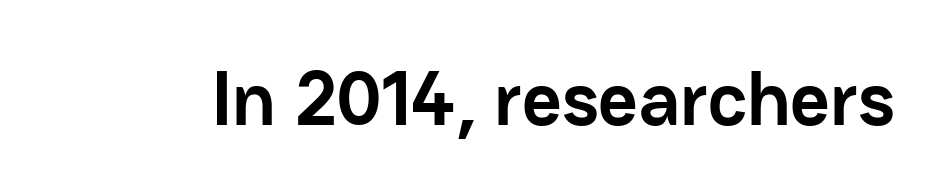
Q: Is the text bold? A: Yes.
Q: Is the text italic (slanted)? A: No, it is upright.
Q: Is the typeface a serif or a sans-serif typeface? A: Sans-serif.
Q: Is the text underlined? A: No.
Q: Is the spacing between letters normal or unusually wide? A: Normal.
Q: Width (condensed, normal, or wide)? A: Normal.
Q: Stroke contrast? A: Low.
Q: x-height? A: Medium.
Q: Monospaced? A: No.
